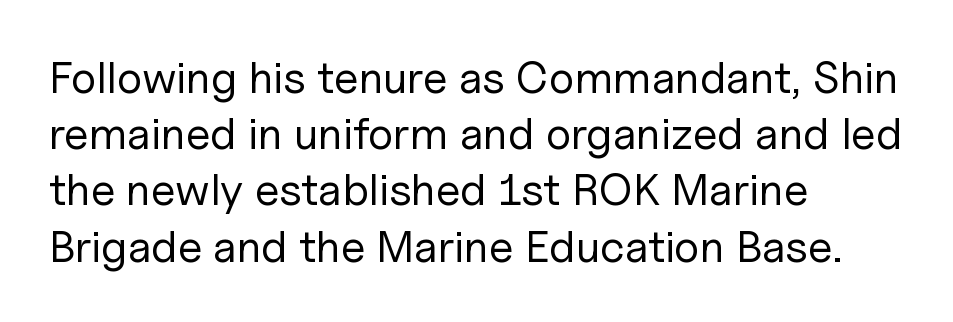
Q: Is the text bold? A: No.
Q: Is the text italic (slanted)? A: No, it is upright.
Q: Is the typeface a serif or a sans-serif typeface? A: Sans-serif.
Q: Is the text underlined? A: No.
Q: How is the paragraph aligned? A: Left-aligned.
Q: Is the spacing between letters normal or unusually wide? A: Normal.
Q: Is the spacing between lines tight, normal or loose? A: Normal.
Q: Width (condensed, normal, or wide)? A: Normal.
Q: Stroke contrast? A: Low.
Q: x-height? A: Medium.
Q: Monospaced? A: No.
